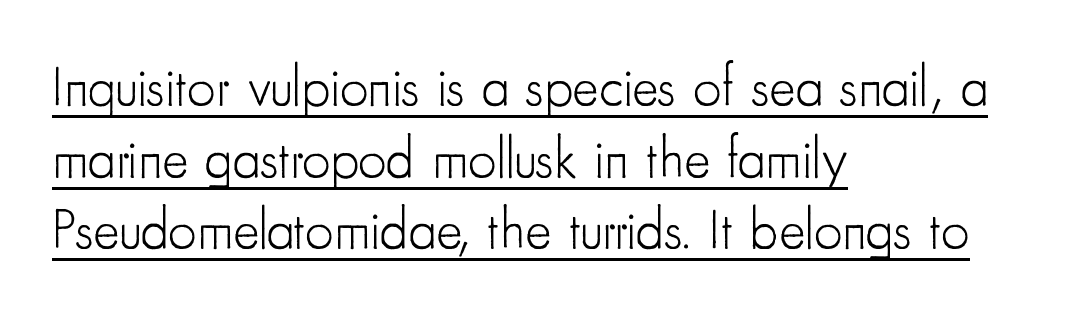
The image shows 56 px light, condensed sans-serif type, upright; set left-aligned, normal line spacing (1.28x), normal letter spacing, underlined; low stroke contrast and a small x-height.
